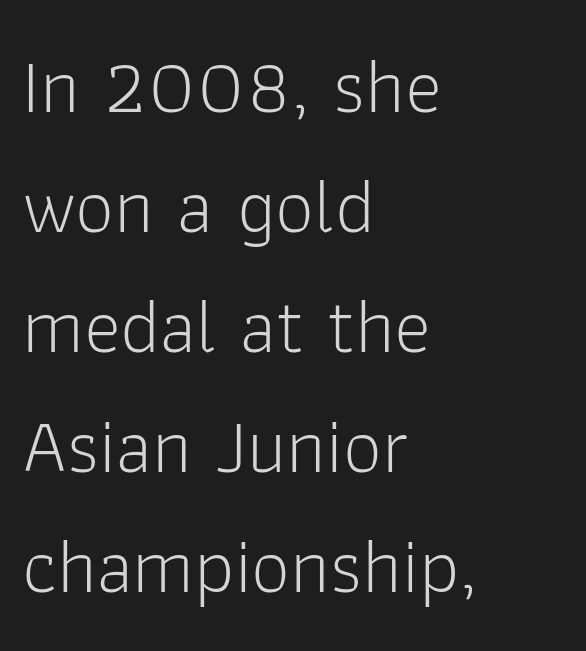
The image shows 78 px light sans-serif type, upright; set left-aligned, normal line spacing (1.54x), normal letter spacing, not underlined; low stroke contrast and a medium x-height.
